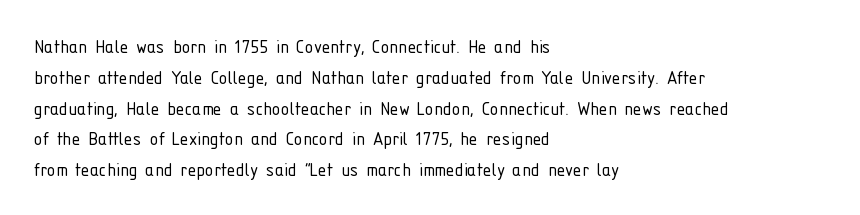
Q: Is the text bold? A: No.
Q: Is the text italic (slanted)? A: No, it is upright.
Q: Is the text underlined? A: No.
Q: How is the paragraph aligned? A: Left-aligned.
Q: Is the spacing between letters normal or unusually wide? A: Normal.
Q: Is the spacing between lines tight, normal or loose? A: Normal.
